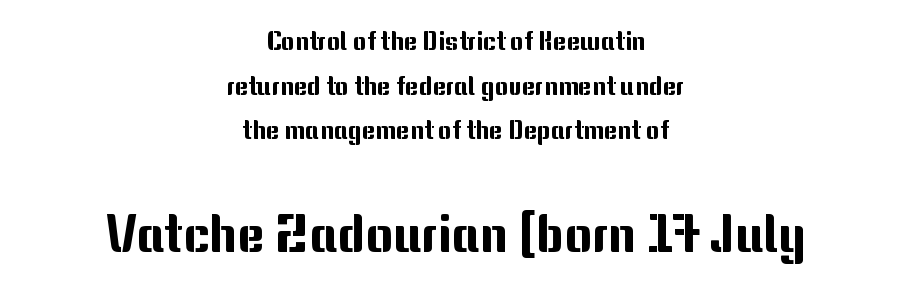
The image shows 52 px sans-serif type, upright; set centered, line spacing 1.72x, normal letter spacing, not underlined; the second (bottom) block is 2.0x larger; medium stroke contrast and a medium x-height.
